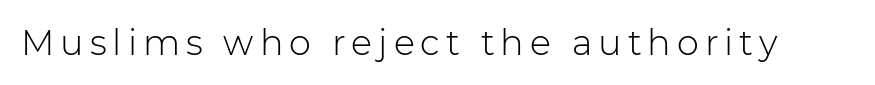
The image shows 35 px light sans-serif type, upright; set not underlined; low stroke contrast and a medium x-height.
